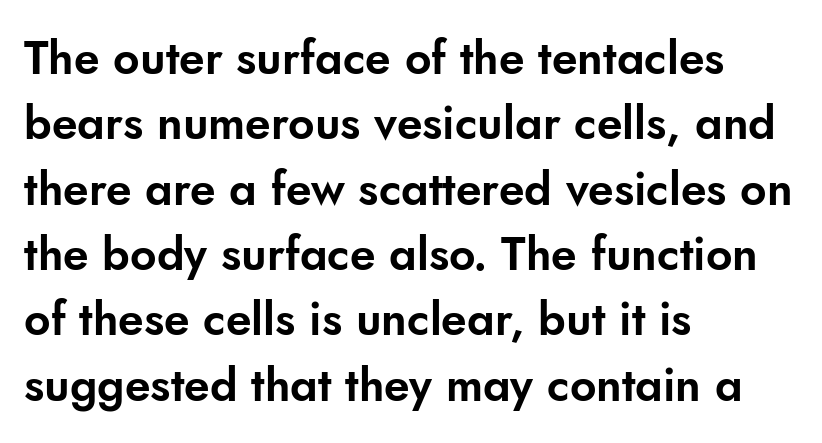
The image shows 46 px sans-serif type, upright; set left-aligned, normal line spacing (1.42x), normal letter spacing, not underlined; low stroke contrast and a small x-height.
